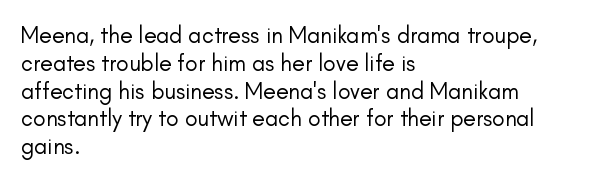
The image shows 23 px text type, upright; set left-aligned, line spacing 1.21x, normal letter spacing, not underlined.
